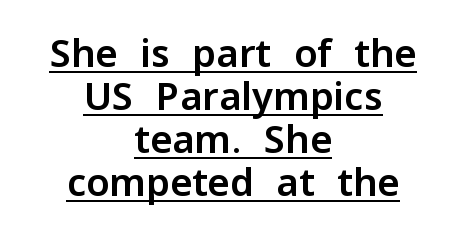
The image shows 38 px sans-serif type, upright; set centered, tight line spacing (1.13x), normal letter spacing, underlined; low stroke contrast and a medium x-height.
